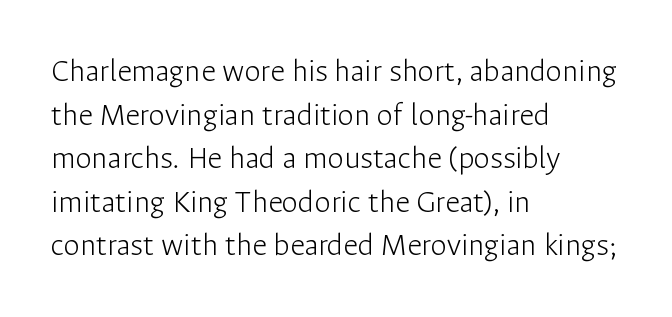
{"serif": "no", "italic": "no", "bold": "no", "weight": "light", "width": "normal", "stroke_contrast": "low", "x_height": "medium", "monospaced": "no", "underline": "no", "align": "left", "line_spacing": "normal", "line_spacing_ratio": 1.32, "letter_spacing": "normal", "letter_spacing_em": 0.0, "glyph_px": 33}
